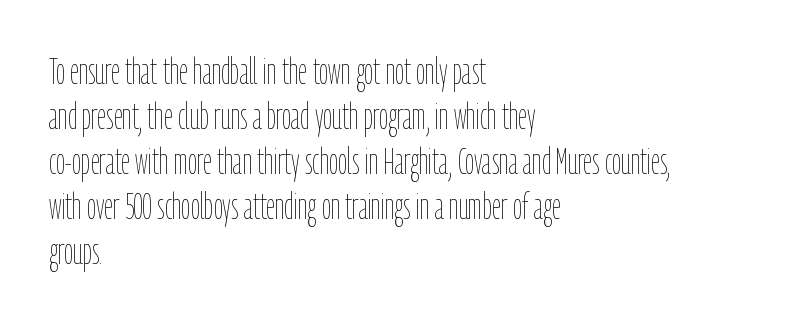
Tracking here is standard; glyphs follow each other at the usual distance. You can tell it's not italic because the verticals are truly vertical. Summary of weight: not heavy and not bold. The zone under the glyphs is completely vacant. Leading: standard. Note the varied advance widths — an 'i' is clearly narrower than an 'm'.
